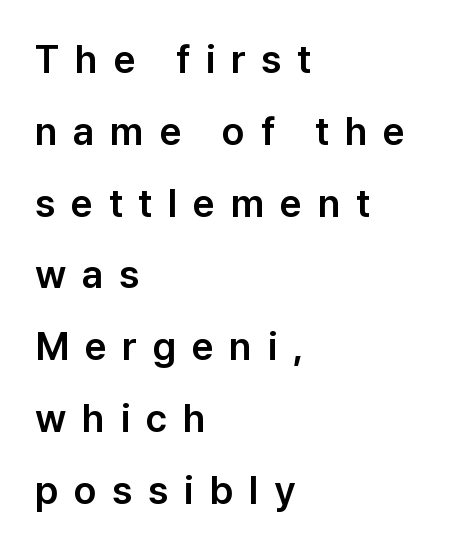
The image shows 39 px sans-serif type, upright; set left-aligned, line spacing 1.84x, unusually wide letter spacing (+0.4 em), not underlined; low stroke contrast and a medium x-height.
